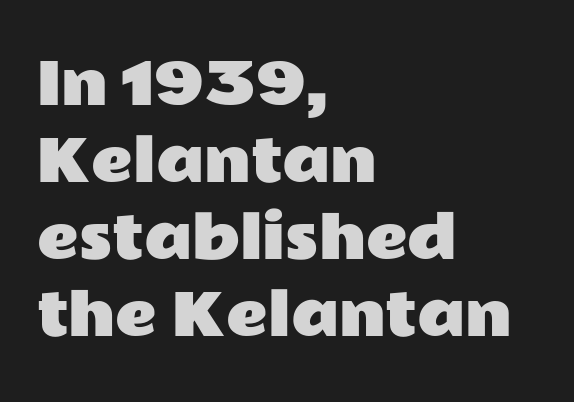
The image shows 57 px wide sans-serif type, upright; set left-aligned, normal line spacing (1.35x), normal letter spacing, not underlined; low stroke contrast and a medium x-height.
